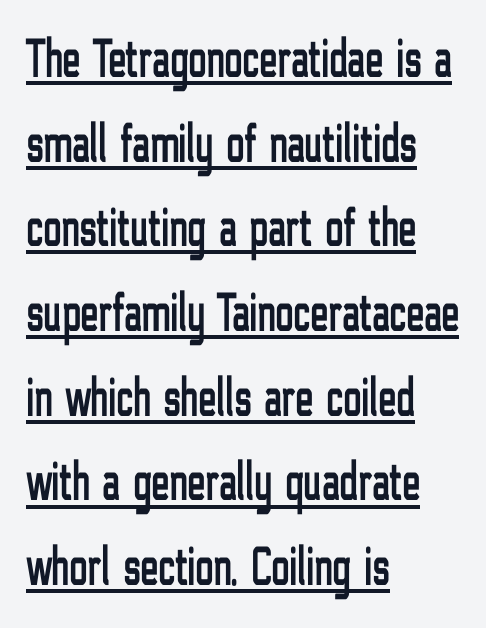
The horizontal fit of the characters is conventional and even. Observe the absence of serifs on each vertical stroke in this sample. The words here are underlined. Character widths vary here, with narrow letters taking less room than wide ones. The text block is weighted toward the left margin, trailing off unevenly rightward. The letters stand straight up with perfectly vertical stems.
